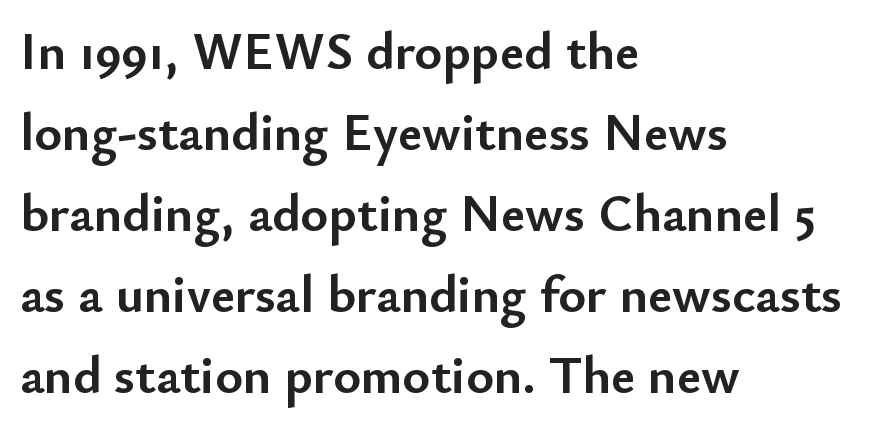
Unmarked baselines from the first word to the last. Unlike italic type, these characters show no tilt at all. This sample is left-justified, so line endings fall wherever the words run out. This rendering leaves character spacing at its baseline value. Horizontal bands of white between lines are of average thickness. The letters carry no serifs — their stems end cleanly without finishing strokes.
